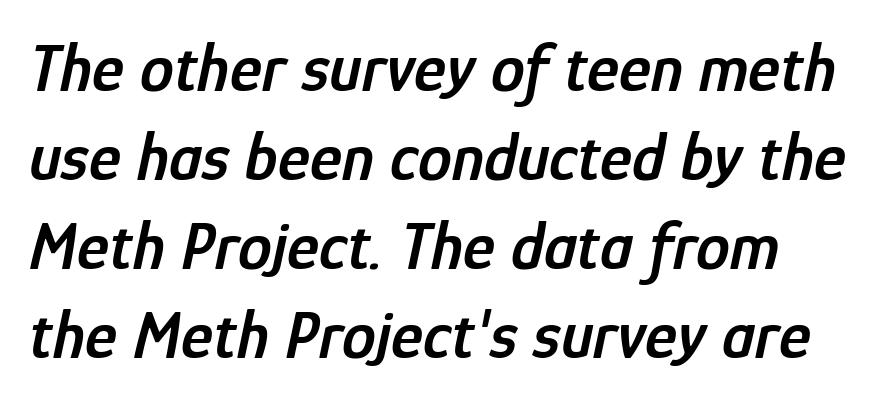
This sample is left-justified, so line endings fall wherever the words run out. You could call the tracking neutral — neither tight nor loose. If you drew a line through each stem, it would be angled. Words float on clear page, feet unadorned. What's the leading like? Ordinary, nothing unusual. Here the designer chose a conventional face with non-uniform glyph widths.
